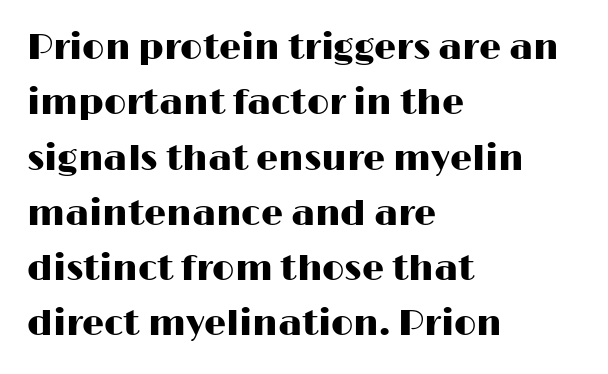
Leading matches the norm, producing a regular column. Tracking value appears to be zero — textbook default spacing. Left-aligned paragraph, ragged on the right. This sample has the flowing, uneven cadence of proportional lettering. Only glyphs here, with clear space below each row. I'd call this a sans setting — the letters go barefoot.
